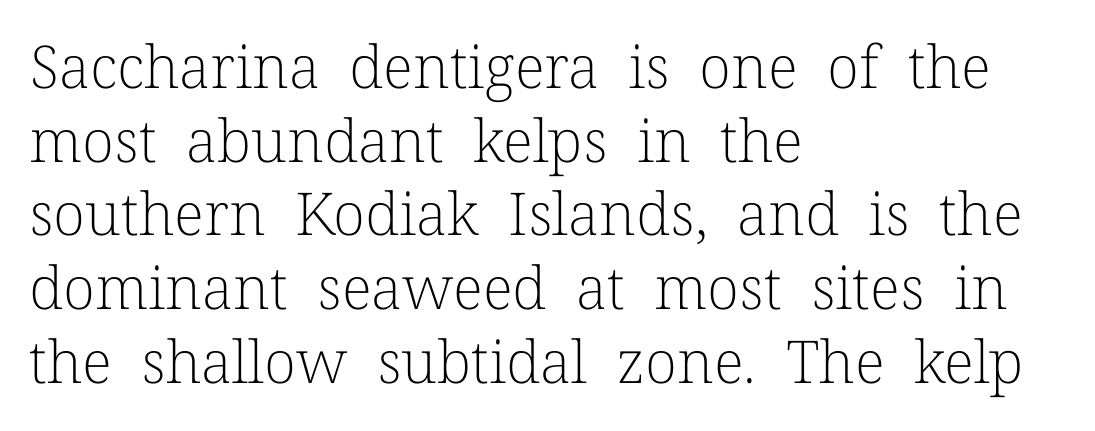
{"serif": "yes", "italic": "no", "bold": "no", "weight": "light", "width": "normal", "stroke_contrast": "low", "x_height": "medium", "monospaced": "no", "underline": "no", "align": "left", "line_spacing": "normal", "line_spacing_ratio": 1.25, "letter_spacing": "normal", "letter_spacing_em": 0.0, "glyph_px": 59}
